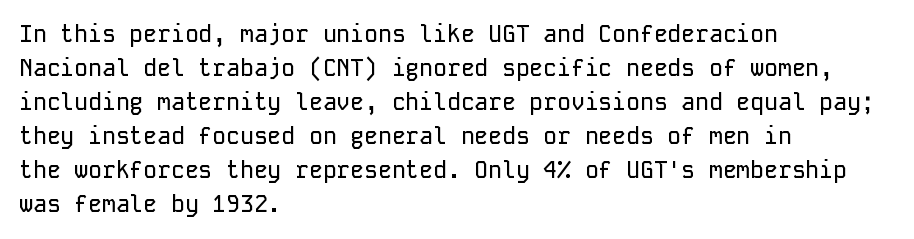
Clear beneath every line of the passage. Notice how descenders clear the ascenders below comfortably — that's standard leading. In terms of letterspacing, this is plain default setting. The lettering stays uniformly vertical, giving the passage a roman look. The lines in this sample share a left origin and differ only in where they stop.
